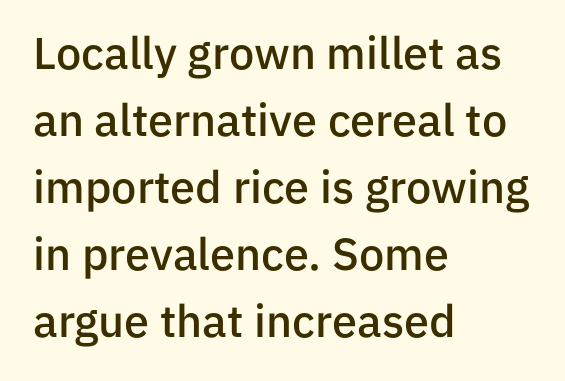
{"serif": "no", "italic": "no", "bold": "semi", "weight": "semibold", "width": "normal", "stroke_contrast": "low", "x_height": "medium", "monospaced": "no", "underline": "no", "align": "left", "line_spacing": "normal", "line_spacing_ratio": 1.49, "letter_spacing": "normal", "letter_spacing_em": 0.0, "glyph_px": 45}
